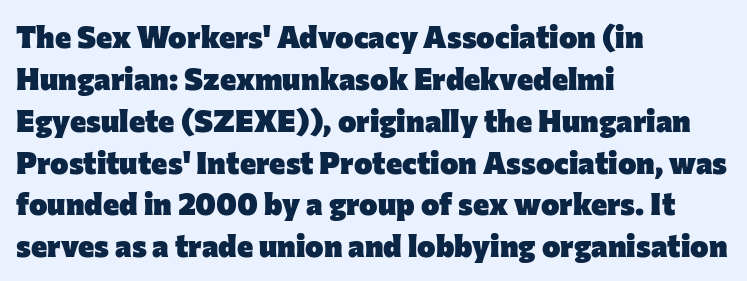
Q: Is the text bold? A: Yes.
Q: Is the text italic (slanted)? A: No, it is upright.
Q: Is the typeface a serif or a sans-serif typeface? A: Sans-serif.
Q: Is the text underlined? A: No.
Q: How is the paragraph aligned? A: Left-aligned.
Q: Is the spacing between letters normal or unusually wide? A: Normal.
Q: Is the spacing between lines tight, normal or loose? A: Normal.
Q: Width (condensed, normal, or wide)? A: Normal.
Q: Stroke contrast? A: Low.
Q: x-height? A: Medium.
Q: Monospaced? A: No.
